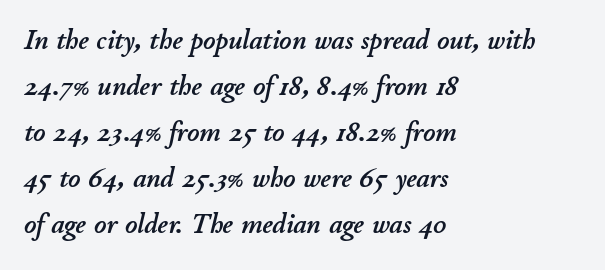
The image shows 29 px text type, italic (leaning right); set left-aligned, normal line spacing (1.59x), normal letter spacing, not underlined; low stroke contrast and a small x-height.
